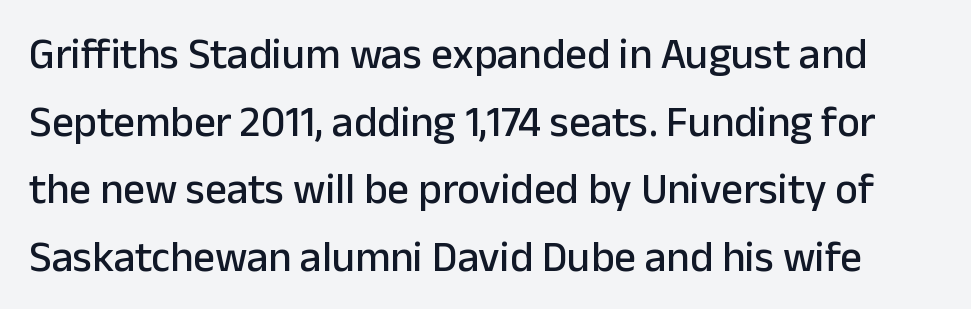
The image shows 43 px sans-serif type, upright; set normal line spacing (1.57x), normal letter spacing, not underlined; low stroke contrast and a medium x-height.
